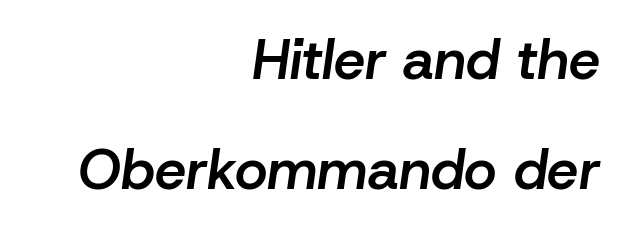
The tracking reads as untouched default to a designer's eye. Notice how the passage keeps a crisp vertical edge on the right only. Spacing verdict: proportional, widths tailored to each character. Italic: yes, the glyphs are oblique.
